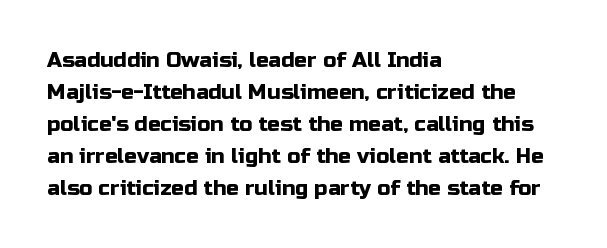
{"italic": "no", "underline": "no", "align": "left", "line_spacing": "normal", "line_spacing_ratio": 1.52, "letter_spacing": "normal", "letter_spacing_em": 0.0, "glyph_px": 21}
